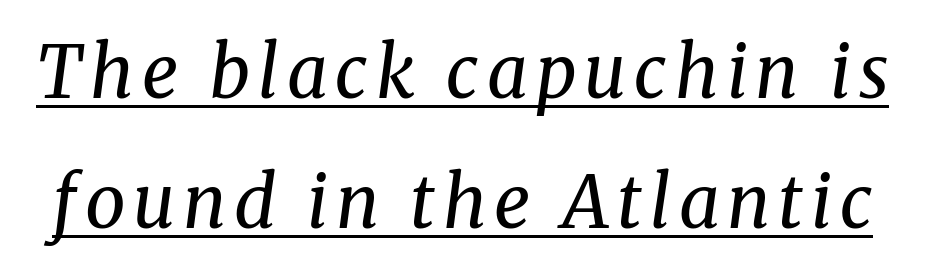
{"serif": "yes", "italic": "yes", "lean": "right", "slant_degrees": 8, "bold": "no", "weight": "regular", "width": "normal", "stroke_contrast": "medium", "x_height": "medium", "monospaced": "no", "underline": "yes", "line_spacing_ratio": 1.81, "glyph_px": 72}
